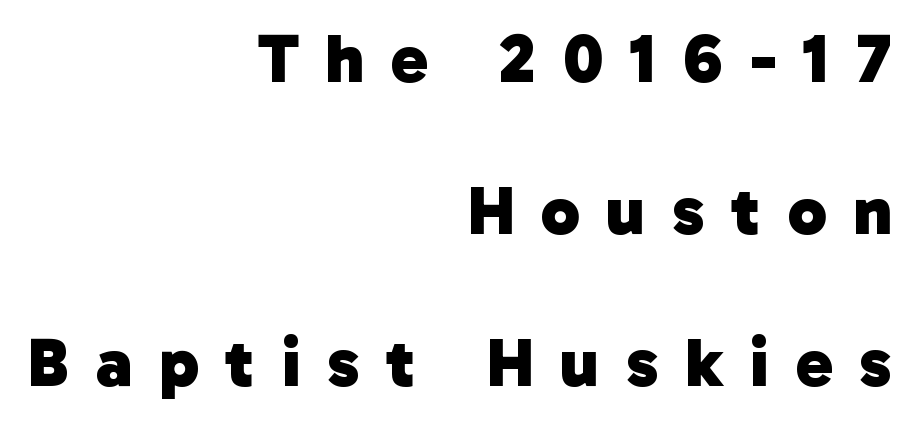
The image shows 70 px heavy sans-serif type; set right-aligned, loose line spacing (2.17x), unusually wide letter spacing (+0.38 em), not underlined; low stroke contrast and a medium x-height.
